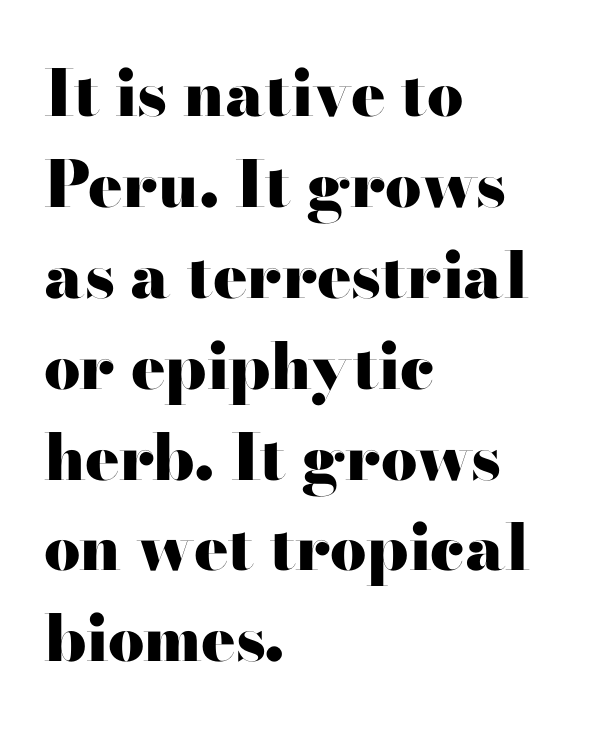
{"serif": "yes", "italic": "no", "bold": "yes", "weight": "heavy", "width": "wide", "stroke_contrast": "high", "x_height": "small", "monospaced": "no", "underline": "no", "align": "left", "line_spacing": "normal", "line_spacing_ratio": 1.42, "letter_spacing": "normal", "letter_spacing_em": 0.0, "glyph_px": 64}
